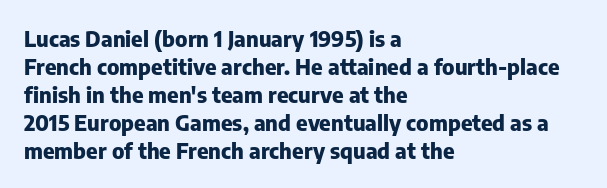
The image shows 22 px bold type, upright; set left-aligned, normal line spacing (1.27x), normal letter spacing, not underlined.
